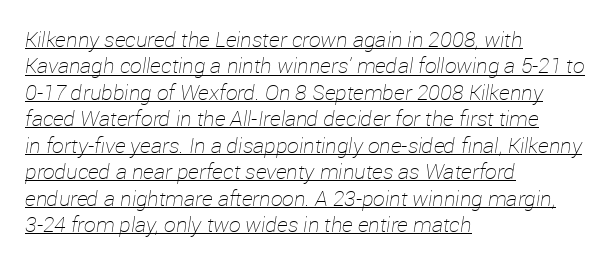
Q: Is the text bold? A: No.
Q: Is the text italic (slanted)? A: Yes, it leans right by about 12 degrees.
Q: Is the text underlined? A: Yes.
Q: How is the paragraph aligned? A: Left-aligned.
Q: Is the spacing between letters normal or unusually wide? A: Normal.
Q: Is the spacing between lines tight, normal or loose? A: Normal.
